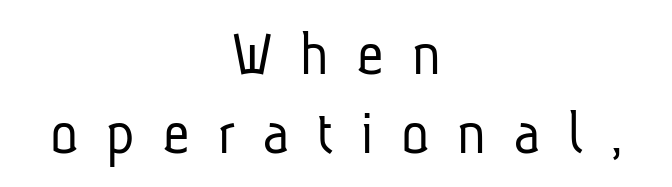
Descenders hang freely into open space. These lines are centered, leaving both edges ragged. Letters have the restrained weight of plain body copy at most. How are the letters spaced? Widely, with obvious added tracking. Serif or sans? Sans — the stroke terminals are bare.
